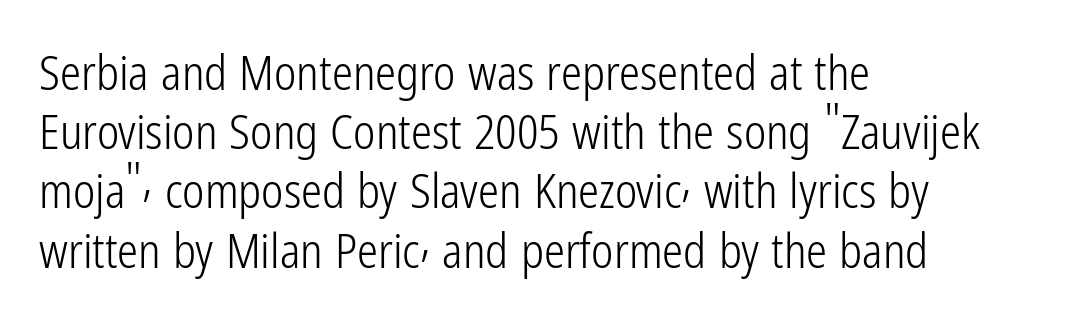
Q: Is the text bold? A: No.
Q: Is the text italic (slanted)? A: No, it is upright.
Q: Is the typeface a serif or a sans-serif typeface? A: Sans-serif.
Q: Is the text underlined? A: No.
Q: How is the paragraph aligned? A: Left-aligned.
Q: Is the spacing between letters normal or unusually wide? A: Normal.
Q: Is the spacing between lines tight, normal or loose? A: Normal.
Q: Width (condensed, normal, or wide)? A: Condensed.
Q: Stroke contrast? A: Low.
Q: x-height? A: Medium.
Q: Monospaced? A: No.
